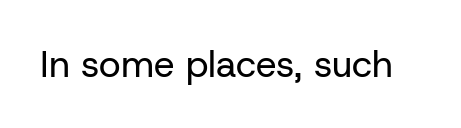
{"serif": "no", "italic": "no", "bold": "no", "weight": "regular", "width": "normal", "stroke_contrast": "low", "x_height": "medium", "monospaced": "no", "underline": "no", "letter_spacing": "normal", "letter_spacing_em": 0.0, "glyph_px": 37}
